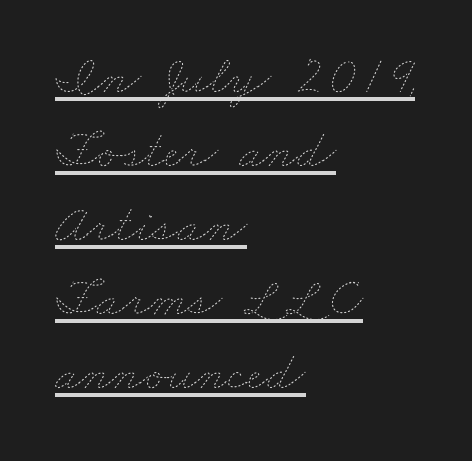
{"bold": "no", "weight": "thin", "width": "wide", "stroke_contrast": "low", "x_height": "small", "monospaced": "no", "underline": "yes", "align": "left", "line_spacing": "normal", "line_spacing_ratio": 1.37, "letter_spacing": "normal", "letter_spacing_em": 0.0, "glyph_px": 54}
